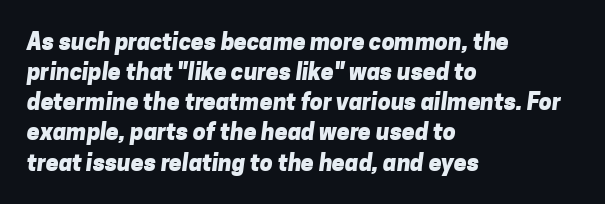
Glyph-to-glyph distance matches everyday printed text. These lines stack with their left ends in a neat column. A bare baseline throughout the passage. Baseline-to-baseline distance is the conventional proportion of letter height. The strokes are fattened all the way to bold.
